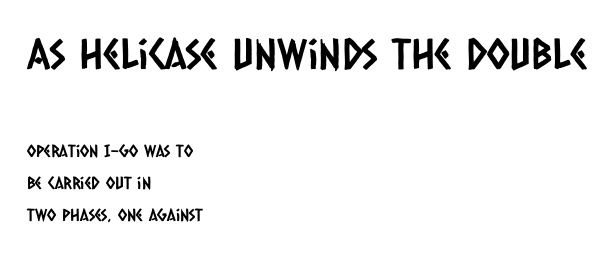
The image shows 42 px condensed sans-serif type; set left-aligned, line spacing 1.89x, normal letter spacing, not underlined; the first (top) block is 2.47x larger; low stroke contrast and a large x-height.
